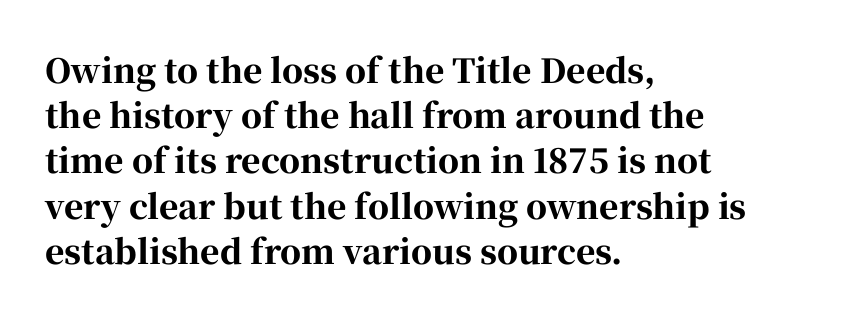
{"serif": "yes", "italic": "no", "bold": "yes", "weight": "bold", "width": "normal", "stroke_contrast": "high", "x_height": "medium", "monospaced": "no", "underline": "no", "align": "left", "line_spacing": "normal", "line_spacing_ratio": 1.37, "letter_spacing": "normal", "letter_spacing_em": 0.0, "glyph_px": 33}
